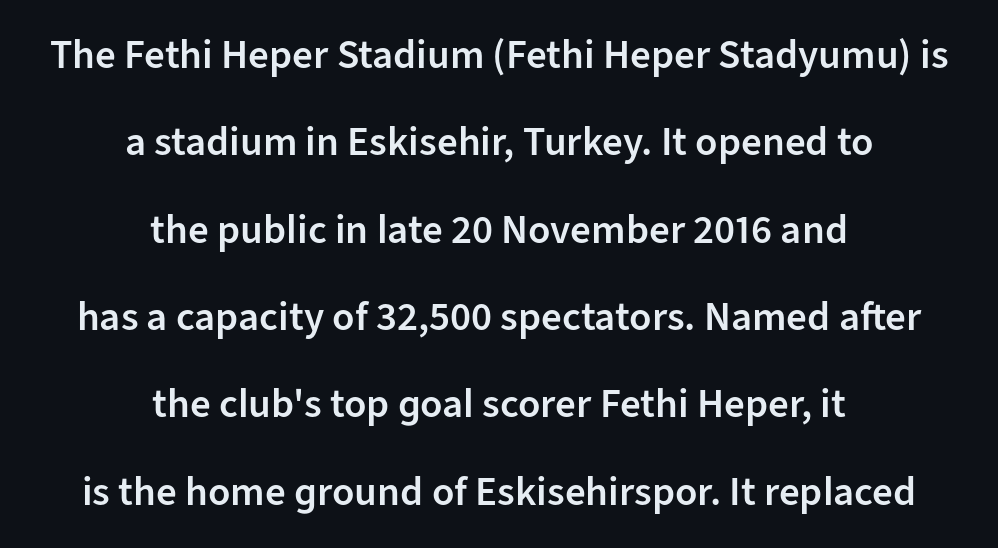
Q: Is the text bold? A: Semi-bold.
Q: Is the text italic (slanted)? A: No, it is upright.
Q: Is the typeface a serif or a sans-serif typeface? A: Sans-serif.
Q: Is the text underlined? A: No.
Q: How is the paragraph aligned? A: Centered.
Q: Is the spacing between letters normal or unusually wide? A: Normal.
Q: Is the spacing between lines tight, normal or loose? A: Loose.
Q: Width (condensed, normal, or wide)? A: Normal.
Q: Stroke contrast? A: Low.
Q: x-height? A: Medium.
Q: Monospaced? A: No.
